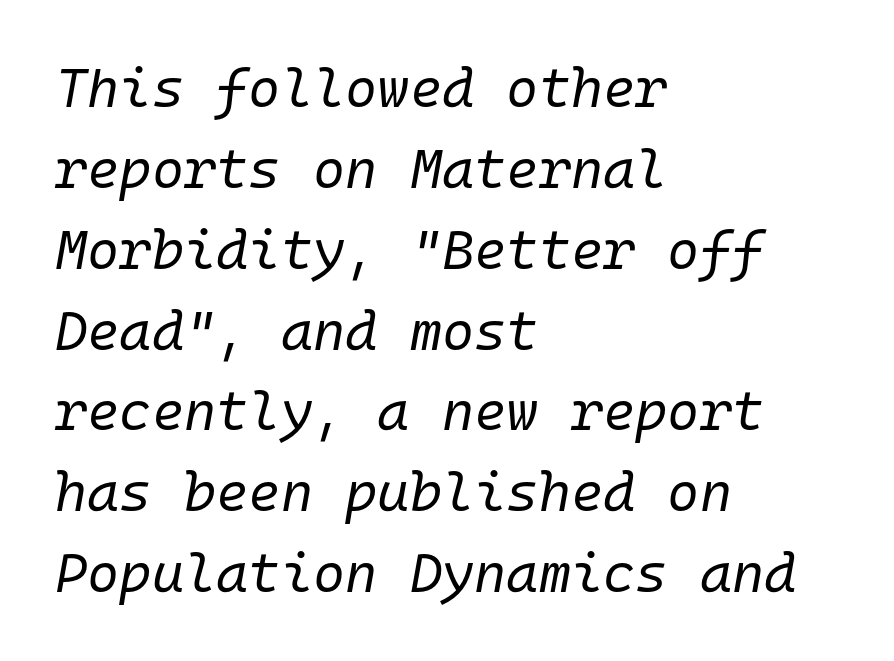
{"italic": "yes", "lean": "right", "slant_degrees": 10, "bold": "no", "weight": "regular", "width": "normal", "stroke_contrast": "low", "x_height": "medium", "monospaced": "yes", "underline": "no", "align": "left", "line_spacing": "normal", "line_spacing_ratio": 1.47, "letter_spacing": "normal", "letter_spacing_em": 0.0, "glyph_px": 55}
